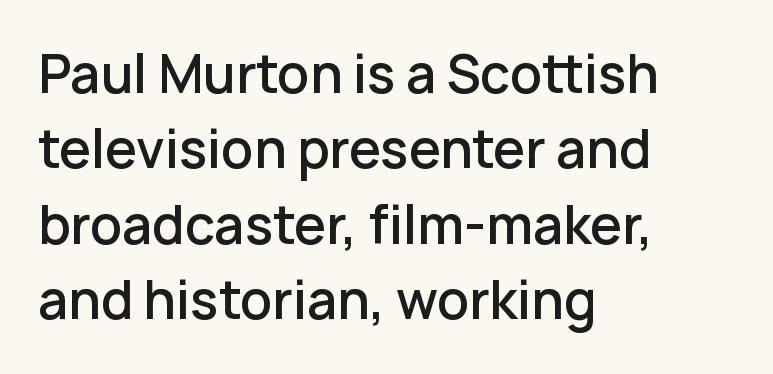
All the whitespace from short lines collects on the right. The letterforms sit shoulder to shoulder at normal distance. The foot of each line stays bare and open. Vertically, the passage feels balanced, rows spaced as you'd expect. What weight is shown? A semibold, between regular and bold. Character widths vary here, with narrow letters taking less room than wide ones.
